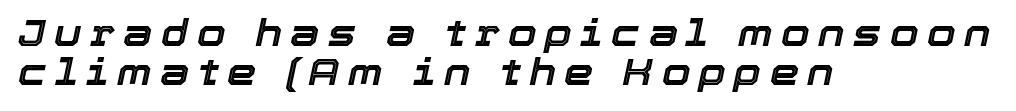
The image shows 37 px text type, italic (leaning right); set left-aligned, tight line spacing (1.05x), unusually wide letter spacing (+0.23 em), not underlined; a medium x-height.
